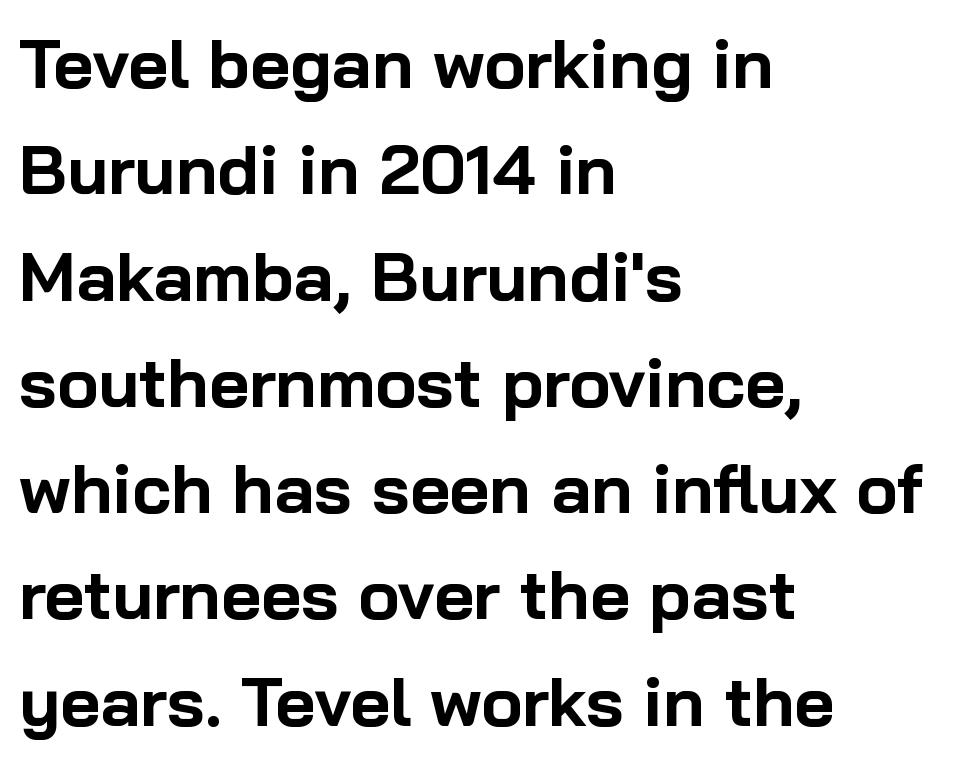
Q: Is the text bold? A: Yes.
Q: Is the text italic (slanted)? A: No, it is upright.
Q: Is the typeface a serif or a sans-serif typeface? A: Sans-serif.
Q: Is the text underlined? A: No.
Q: How is the paragraph aligned? A: Left-aligned.
Q: Is the spacing between letters normal or unusually wide? A: Normal.
Q: Is the spacing between lines tight, normal or loose? A: Normal.
Q: Width (condensed, normal, or wide)? A: Normal.
Q: Stroke contrast? A: Low.
Q: x-height? A: Medium.
Q: Monospaced? A: No.
